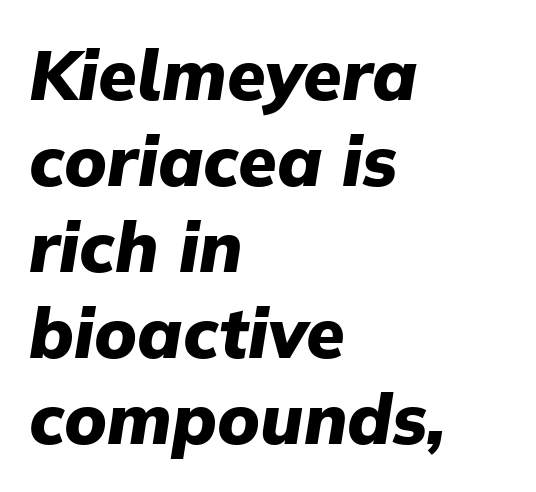
Check under the words: just untouched page. Observe the ordinary spacing: letters are neighbours, not strangers. The text block is weighted toward the left margin, trailing off unevenly rightward. Each letter keeps its own natural width here, so spacing adapts to shape. The letters are slanted; this is an italic face.
